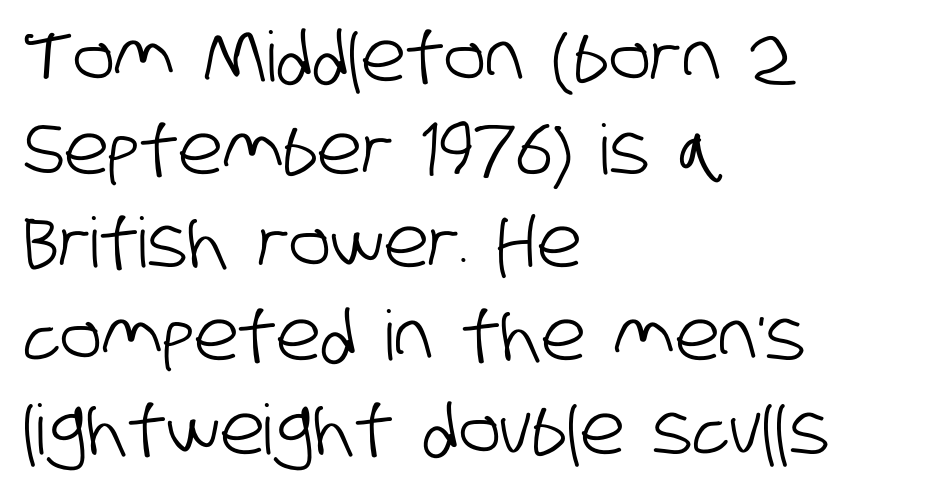
{"serif": "no", "width": "condensed", "stroke_contrast": "low", "x_height": "large", "monospaced": "no", "underline": "no", "align": "left", "line_spacing": "normal", "line_spacing_ratio": 1.35, "letter_spacing": "normal", "letter_spacing_em": 0.0, "glyph_px": 69}
